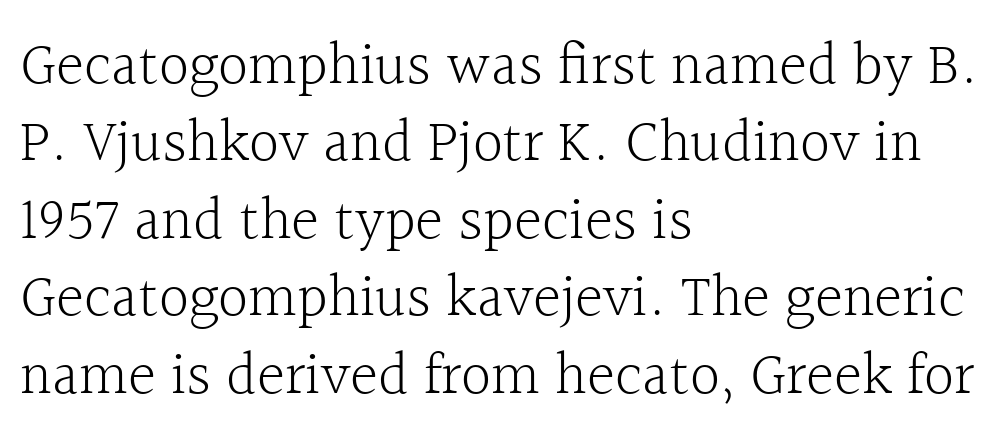
Examine the stroke ends and you'll spot serifs. You could not count columns in this text — the font is proportionally spaced. The horizontal fit of the characters is conventional and even. Posture: straight, roman, zero tilt. These lines stack with their left ends in a neat column. Is the type heavy? It reads as light-to-regular instead.
